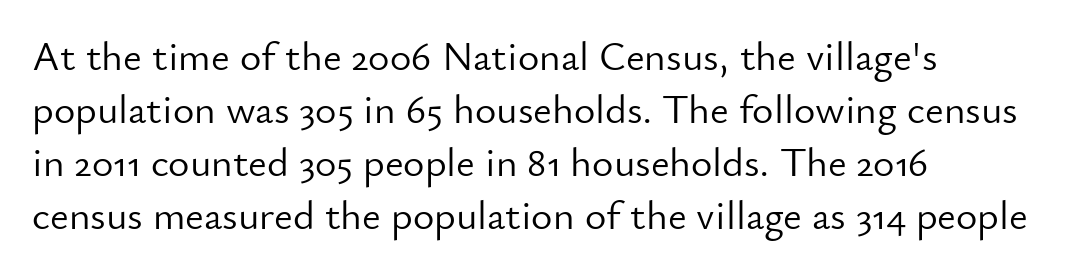
The image shows 41 px light sans-serif type, upright; set left-aligned, normal line spacing (1.29x), normal letter spacing, not underlined; low stroke contrast and a small x-height.
